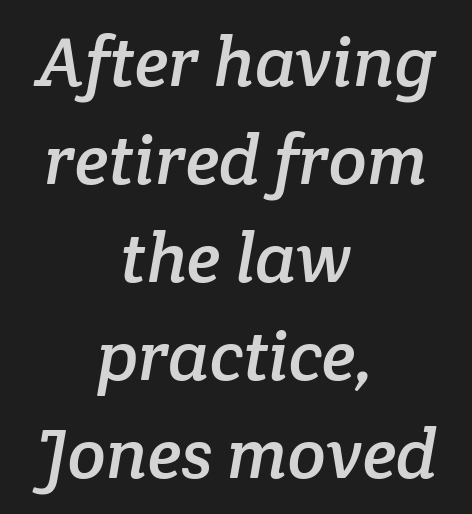
Q: Is the typeface a serif or a sans-serif typeface? A: Serif.
Q: Is the text underlined? A: No.
Q: How is the paragraph aligned? A: Centered.
Q: Is the spacing between letters normal or unusually wide? A: Normal.
Q: Is the spacing between lines tight, normal or loose? A: Normal.
Q: Width (condensed, normal, or wide)? A: Normal.
Q: Stroke contrast? A: Low.
Q: x-height? A: Medium.
Q: Monospaced? A: No.
